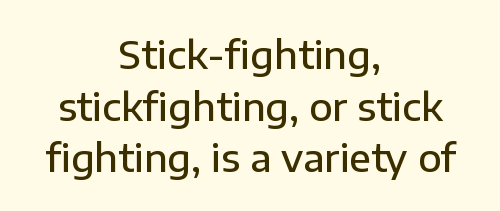
Q: Is the text bold? A: Semi-bold.
Q: Is the text italic (slanted)? A: No, it is upright.
Q: Is the typeface a serif or a sans-serif typeface? A: Sans-serif.
Q: Is the text underlined? A: No.
Q: How is the paragraph aligned? A: Centered.
Q: Is the spacing between letters normal or unusually wide? A: Normal.
Q: Is the spacing between lines tight, normal or loose? A: Normal.
Q: Width (condensed, normal, or wide)? A: Normal.
Q: Stroke contrast? A: Low.
Q: x-height? A: Medium.
Q: Monospaced? A: No.
